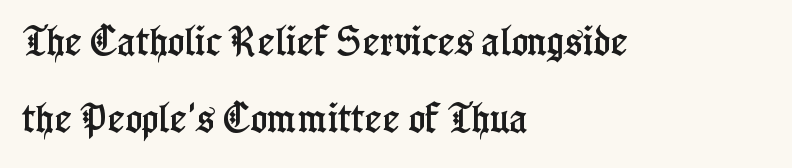
The text block is weighted toward the left margin, trailing off unevenly rightward. Yep, those are serifs on the letters. Just letters on the line, the space beneath them empty. Look at the tracking — it's just the regular setting, nothing added. Is this a fixed-width face? No — the glyphs have proportional, varying widths. Rendered with straight, roman letterforms.
